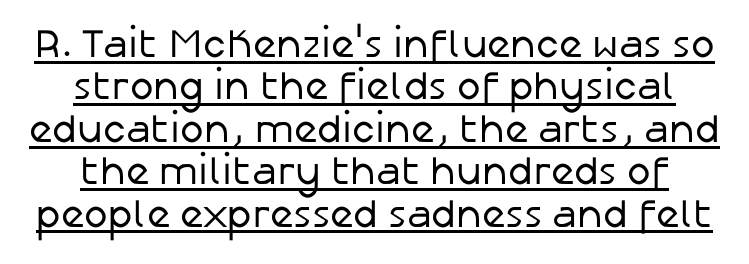
{"serif": "no", "italic": "no", "bold": "no", "weight": "regular", "width": "normal", "stroke_contrast": "low", "x_height": "medium", "monospaced": "no", "underline": "yes", "line_spacing": "tight", "line_spacing_ratio": 1.06, "letter_spacing": "normal", "letter_spacing_em": 0.0, "glyph_px": 40}
